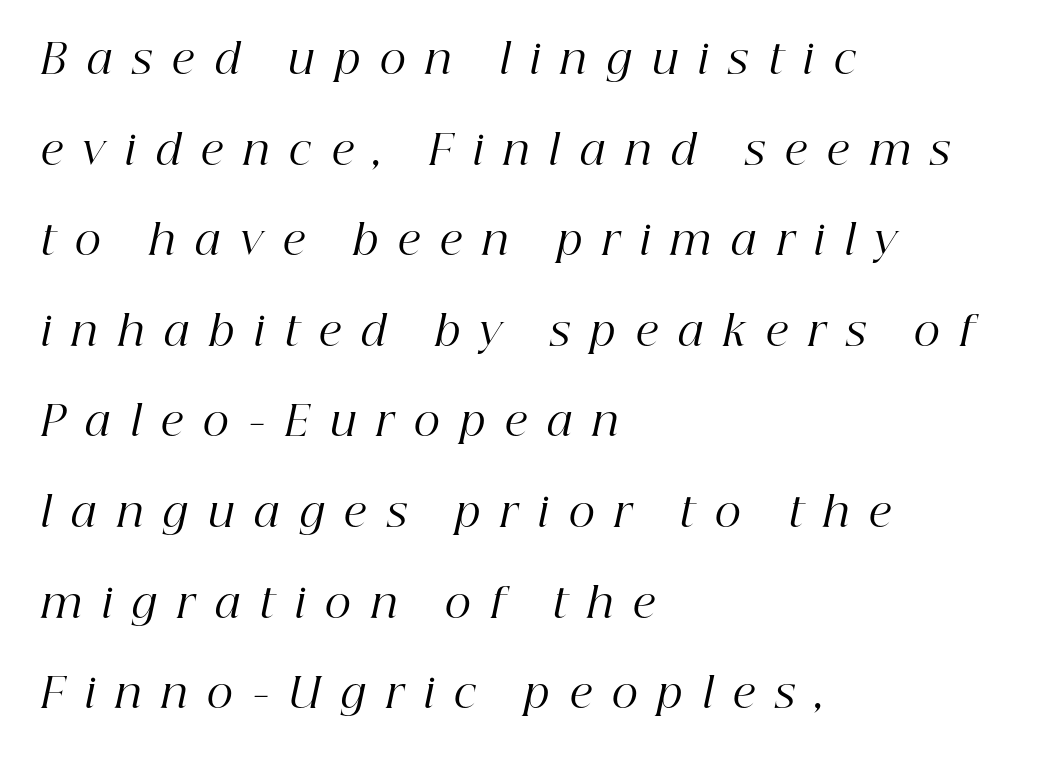
Characters are canted at an angle relative to the baseline's perpendicular. Do the characters align in a grid? No, the font is proportional. This block would shrink considerably if given ordinary leading; it's expanded now. This sample uses expanded letter spacing, leaving extra air between glyphs.
